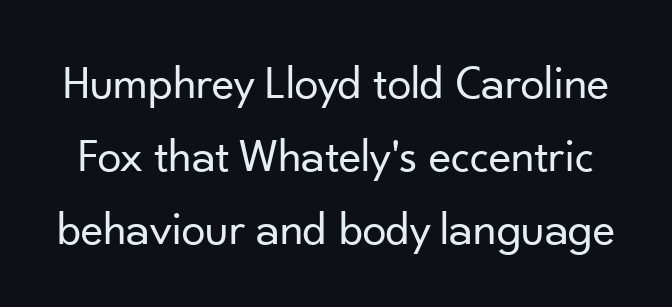
Q: Is the text bold? A: No.
Q: Is the text italic (slanted)? A: No, it is upright.
Q: Is the typeface a serif or a sans-serif typeface? A: Sans-serif.
Q: Is the text underlined? A: No.
Q: Is the spacing between letters normal or unusually wide? A: Normal.
Q: Is the spacing between lines tight, normal or loose? A: Normal.
Q: Width (condensed, normal, or wide)? A: Normal.
Q: Stroke contrast? A: Low.
Q: x-height? A: Small.
Q: Monospaced? A: No.
